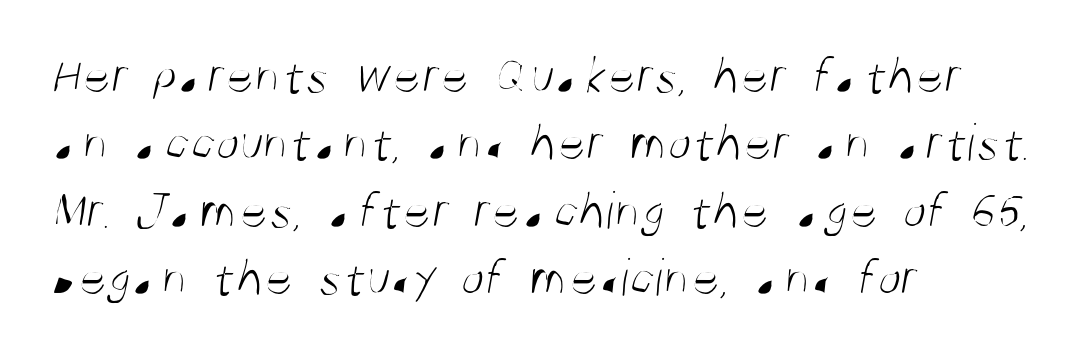
Q: Is the text bold? A: No.
Q: Is the typeface a serif or a sans-serif typeface? A: Sans-serif.
Q: Is the text underlined? A: No.
Q: How is the paragraph aligned? A: Left-aligned.
Q: Is the spacing between letters normal or unusually wide? A: Normal.
Q: Is the spacing between lines tight, normal or loose? A: Normal.
Q: Width (condensed, normal, or wide)? A: Condensed.
Q: Stroke contrast? A: Medium.
Q: x-height? A: Large.
Q: Monospaced? A: No.
